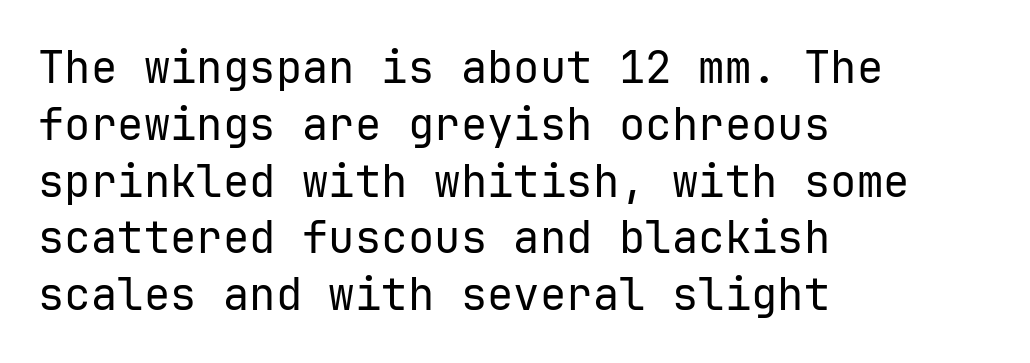
The image shows 44 px regular-weight sans-serif type, upright, monospaced; set left-aligned, normal line spacing (1.29x), normal letter spacing, not underlined; low stroke contrast and a medium x-height.
